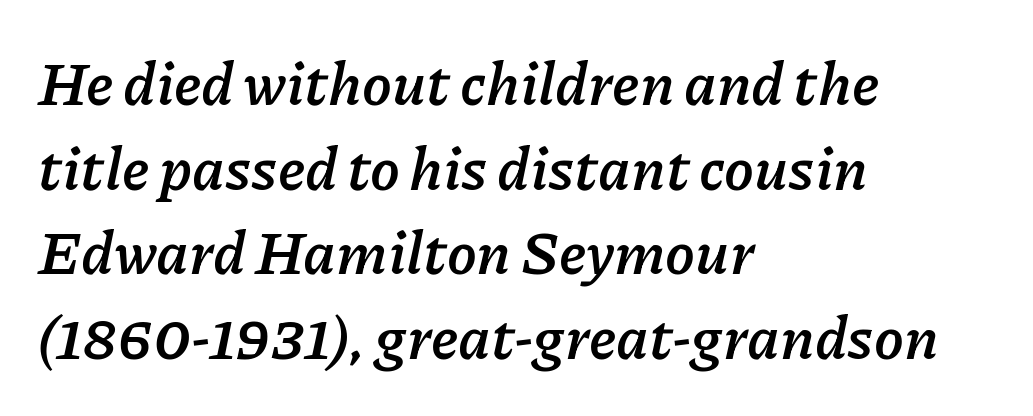
You could call the tracking neutral — neither tight nor loose. Varying glyph widths throughout — classic text-font behaviour. Strokes here are thick enough to call this a true bold. Notice how the passage keeps a crisp vertical edge on the left only.
